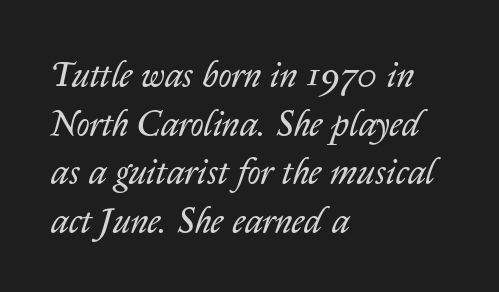
The image shows 36 px regular-weight type, italic (leaning right); set left-aligned, normal line spacing (1.35x), normal letter spacing, not underlined; low stroke contrast and a medium x-height.
